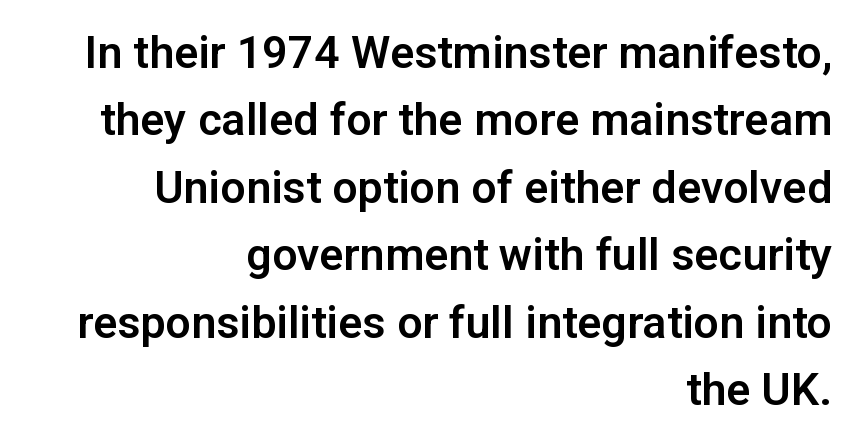
The image shows 45 px sans-serif type, upright; set right-aligned, normal line spacing (1.5x), normal letter spacing, not underlined; low stroke contrast and a medium x-height.
